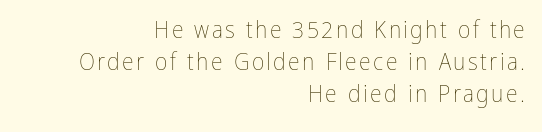
The image shows 24 px text type, upright; set right-aligned, normal line spacing (1.34x), not underlined.
